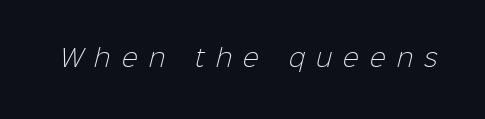
Q: Is the text bold? A: No.
Q: Is the text underlined? A: No.
Q: Is the spacing between letters normal or unusually wide? A: Unusually wide.
